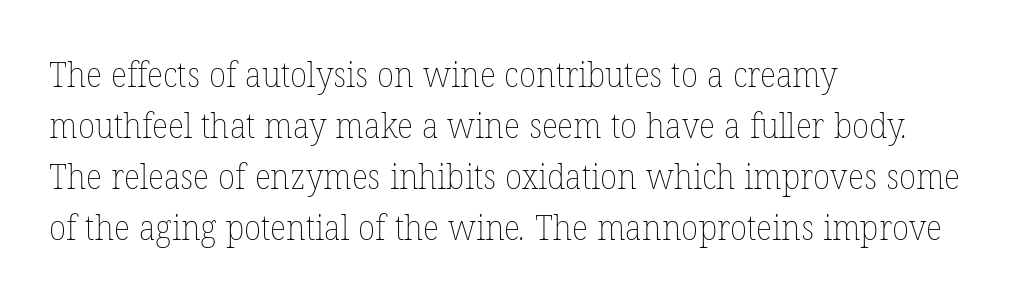
The image shows 35 px thin type; set left-aligned, normal line spacing (1.46x), normal letter spacing, not underlined; low stroke contrast and a medium x-height.
